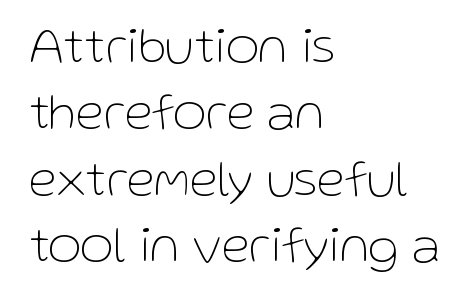
{"serif": "no", "italic": "no", "bold": "no", "weight": "thin", "width": "normal", "stroke_contrast": "low", "x_height": "medium", "monospaced": "no", "underline": "no", "align": "left", "line_spacing": "normal", "line_spacing_ratio": 1.3, "letter_spacing": "normal", "letter_spacing_em": 0.0, "glyph_px": 51}
